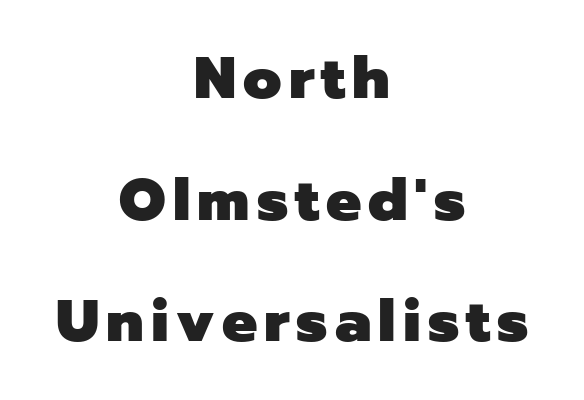
{"serif": "no", "italic": "no", "bold": "yes", "weight": "heavy", "width": "normal", "stroke_contrast": "low", "x_height": "medium", "monospaced": "no", "underline": "no", "align": "center", "line_spacing": "loose", "line_spacing_ratio": 2.06, "glyph_px": 59}
